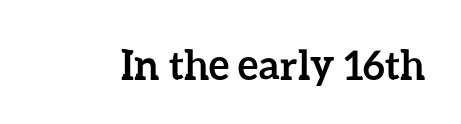
The image shows 40 px semibold type, upright; set normal letter spacing, not underlined; low stroke contrast and a medium x-height.
